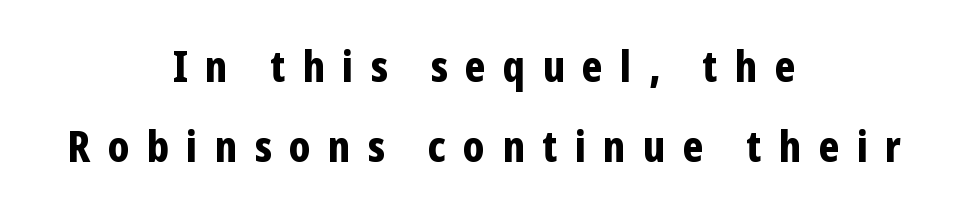
{"serif": "no", "italic": "no", "bold": "yes", "weight": "bold", "width": "condensed", "stroke_contrast": "low", "x_height": "medium", "monospaced": "no", "underline": "no", "align": "center", "line_spacing": "loose", "line_spacing_ratio": 1.91, "letter_spacing": "wide", "letter_spacing_em": 0.41, "glyph_px": 42}
